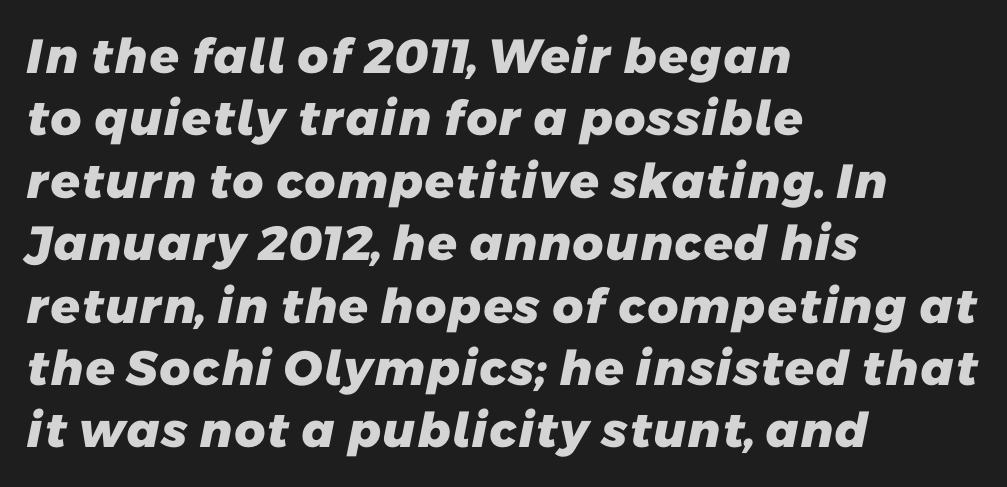
{"serif": "no", "bold": "yes", "weight": "heavy", "width": "normal", "stroke_contrast": "low", "x_height": "medium", "monospaced": "no", "underline": "no", "align": "left", "line_spacing": "normal", "line_spacing_ratio": 1.3, "letter_spacing": "normal", "letter_spacing_em": 0.0, "glyph_px": 48}
